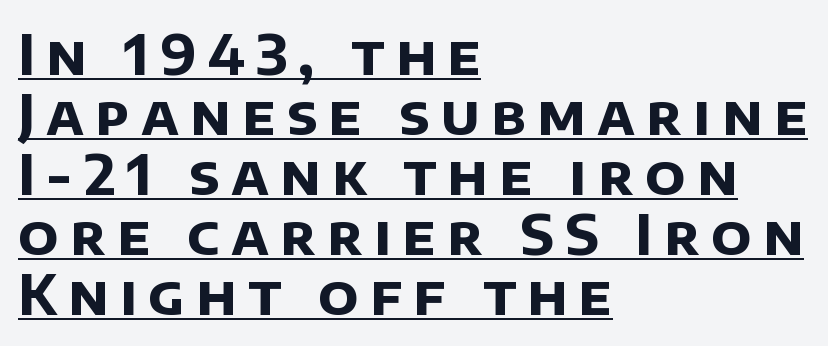
A typesetter would label this face a sans. The face used here appears with an underline applied. Caption: bold face, heavy strokes. All the whitespace from short lines collects on the right. A typesetter would call this proportional, since set widths differ per character. The passage shown has open, widely tracked lettering throughout.
